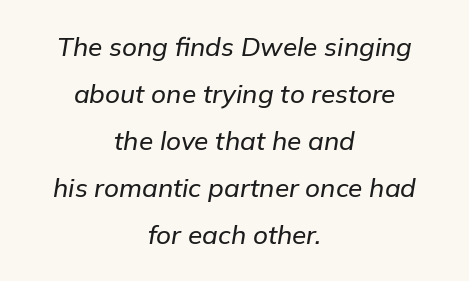
What stands out about the letter spacing? Nothing — it is the standard amount. You can tell it's italic because the verticals aren't actually vertical. Descender tails drop into unmarked territory. The setting favours the middle, as headings and verse often do.
